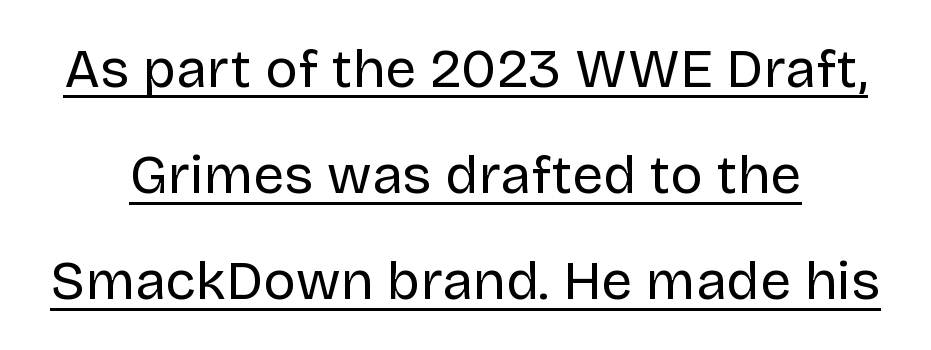
{"serif": "no", "italic": "no", "bold": "no", "weight": "regular", "width": "normal", "stroke_contrast": "low", "x_height": "large", "monospaced": "no", "underline": "yes", "align": "center", "line_spacing": "loose", "line_spacing_ratio": 1.93, "letter_spacing": "normal", "letter_spacing_em": 0.0, "glyph_px": 55}
